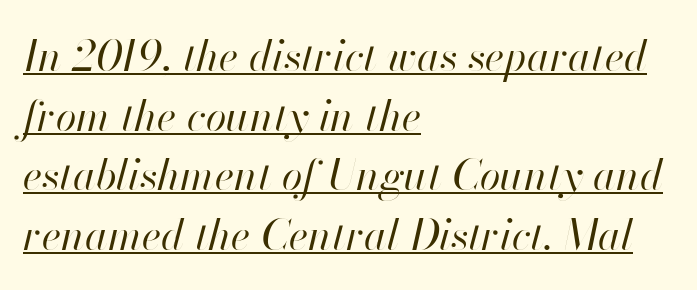
This reads as an unemphasized weight, regular at the heaviest. The designer left line spacing at the default. A rule runs beneath these lines of type. Reading down the block, your eye returns to a fixed left position each line. Think of a printed novel: that variable character pitch is what you see here.
